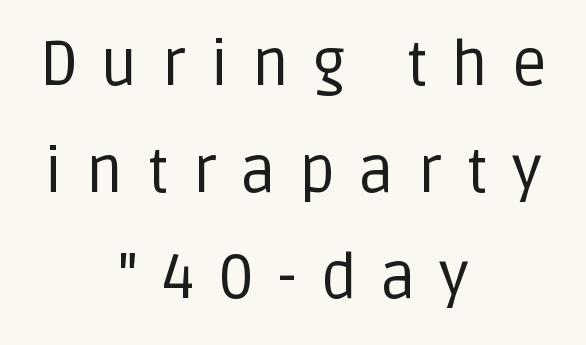
{"serif": "no", "italic": "no", "bold": "no", "weight": "regular", "width": "normal", "stroke_contrast": "low", "x_height": "large", "monospaced": "no", "underline": "no", "align": "center", "line_spacing_ratio": 1.72, "letter_spacing": "wide", "letter_spacing_em": 0.38, "glyph_px": 62}
